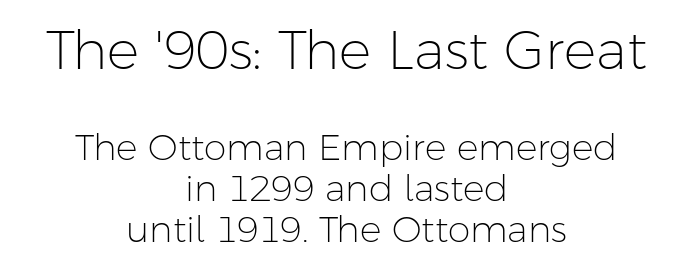
The image shows 54 px light sans-serif type, upright; set centered, tight line spacing (1.14x), normal letter spacing, not underlined; the first (top) block is 1.5x larger; low stroke contrast and a medium x-height.
